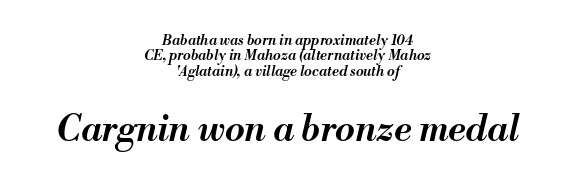
Q: Is the text bold? A: Semi-bold.
Q: Is the text italic (slanted)? A: Yes, it leans right by about 13 degrees.
Q: Is the text underlined? A: No.
Q: How is the paragraph aligned? A: Centered.
Q: Is the spacing between letters normal or unusually wide? A: Normal.
Q: Is the spacing between lines tight, normal or loose? A: Tight.
Q: Which block of text is set in a larger size, the first (top) or the second (bottom)? A: The second (bottom) one.
Q: Width (condensed, normal, or wide)? A: Normal.
Q: Stroke contrast? A: Medium.
Q: x-height? A: Small.
Q: Monospaced? A: No.
